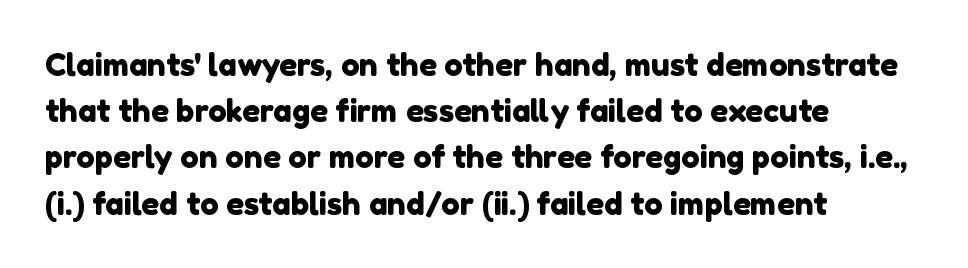
The image shows 31 px sans-serif type; set left-aligned, normal line spacing (1.49x), normal letter spacing, not underlined; a medium x-height.
